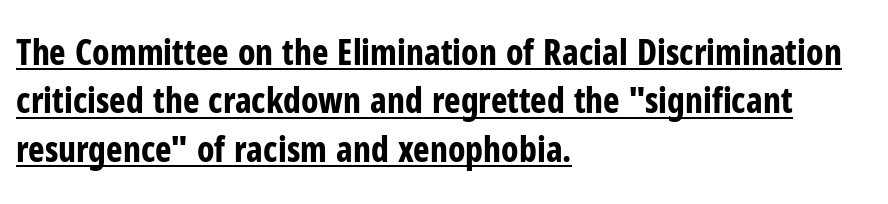
The image shows 35 px bold, condensed sans-serif type, upright; set left-aligned, normal line spacing (1.38x), normal letter spacing, underlined; low stroke contrast and a medium x-height.
